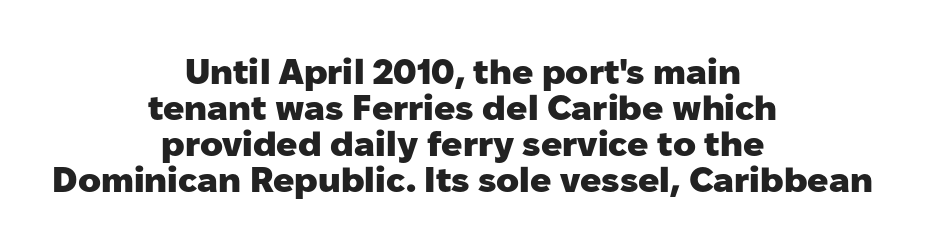
{"serif": "no", "italic": "no", "bold": "yes", "weight": "heavy", "width": "normal", "stroke_contrast": "low", "x_height": "medium", "monospaced": "no", "underline": "no", "align": "center", "line_spacing": "tight", "line_spacing_ratio": 1.03, "letter_spacing": "normal", "letter_spacing_em": 0.0, "glyph_px": 35}
